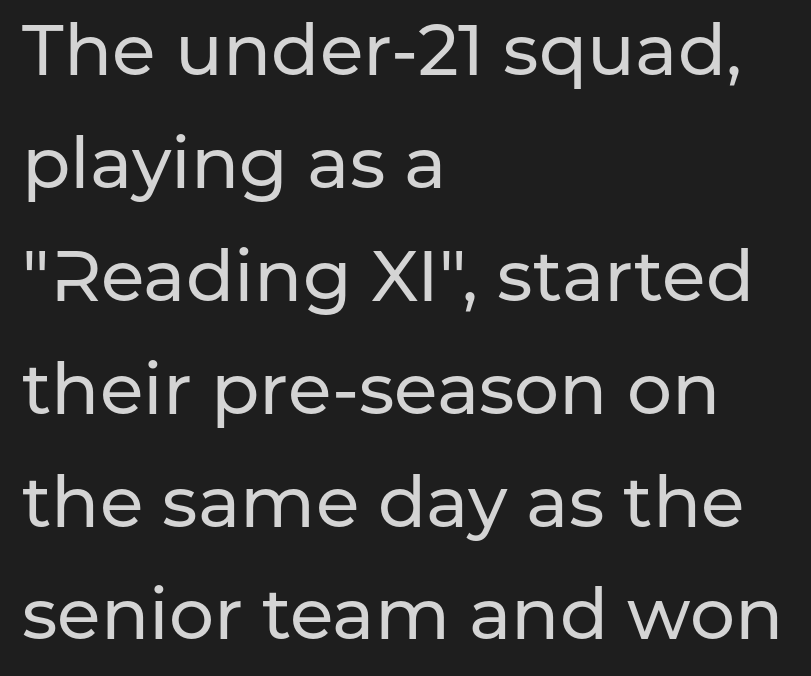
{"serif": "no", "italic": "no", "width": "normal", "stroke_contrast": "low", "x_height": "medium", "monospaced": "no", "underline": "no", "align": "left", "line_spacing": "normal", "line_spacing_ratio": 1.59, "letter_spacing": "normal", "letter_spacing_em": 0.0, "glyph_px": 71}
